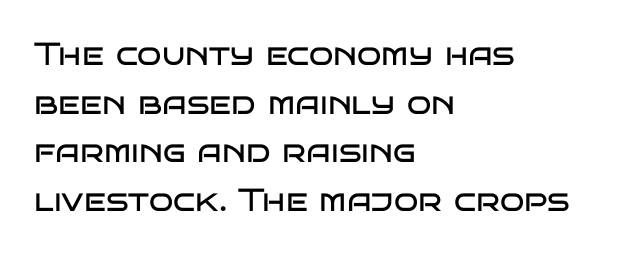
{"serif": "no", "italic": "no", "bold": "no", "weight": "regular", "width": "wide", "stroke_contrast": "low", "x_height": "large", "monospaced": "no", "underline": "no", "align": "left", "line_spacing": "normal", "line_spacing_ratio": 1.52, "letter_spacing": "normal", "letter_spacing_em": 0.0, "glyph_px": 32}
